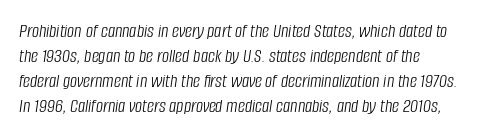
Q: Is the text bold? A: No.
Q: Is the text italic (slanted)? A: Yes, it leans right by about 8 degrees.
Q: Is the text underlined? A: No.
Q: How is the paragraph aligned? A: Left-aligned.
Q: Is the spacing between letters normal or unusually wide? A: Normal.
Q: Is the spacing between lines tight, normal or loose? A: Normal.
